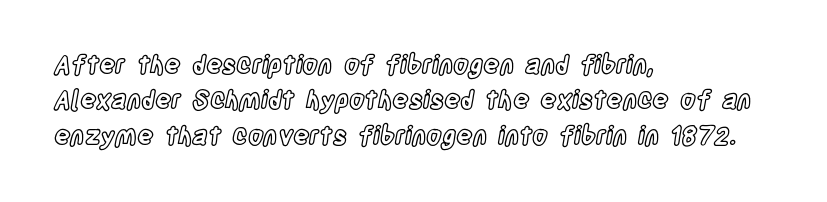
The line texture is even and compact thanks to regular tracking. Glance below the letters and you will spot only blank space. Each line starts at the same left margin while the right side varies. Reading down the column, the eye jumps a familiar distance to each next line.
